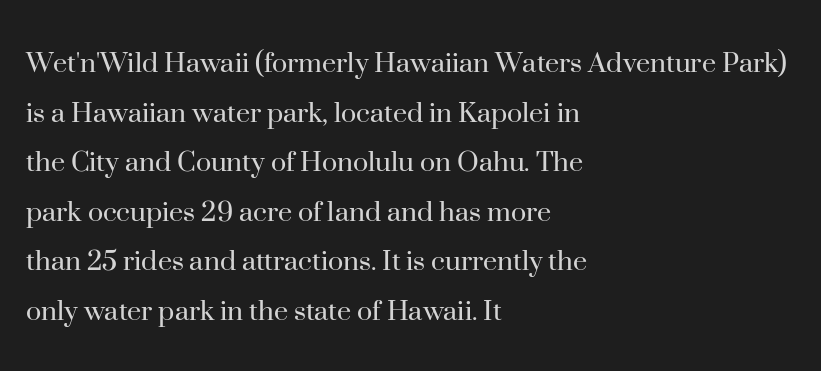
In terms of letterspacing, this is plain default setting. Varying glyph widths throughout — classic text-font behaviour. All the whitespace from short lines collects on the right. Every character sits straight up, as roman type does. The passage shown stacks its lines at a standard gap. The characters display serif detailing at their extremities.
